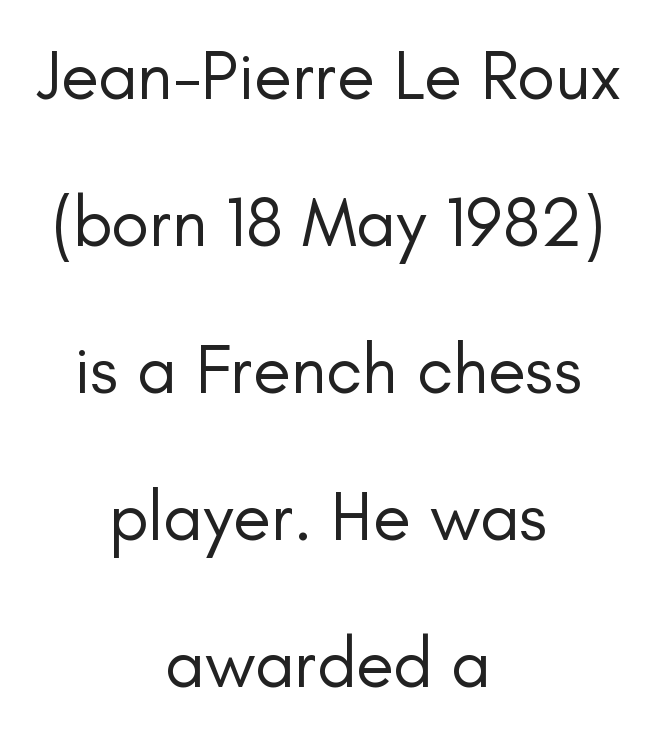
The font family rendered here belongs to the sans-serif group. The face used here is rendered with its standard letterfit. Is this a fixed-width face? No — the glyphs have proportional, varying widths. Unbolded letterforms with no extra heft. Letters rest on an invisible, unmarked baseline. It's the straight-up-and-down kind of type.
